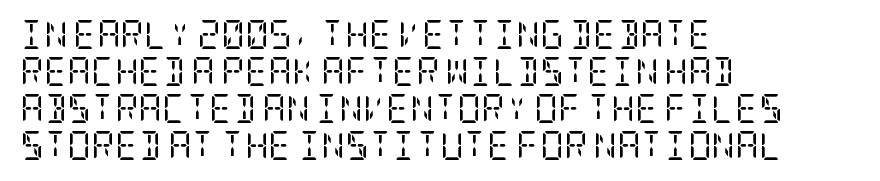
{"serif": "yes", "italic": "no", "bold": "no", "weight": "regular", "width": "condensed", "stroke_contrast": "low", "x_height": "large", "underline": "no", "align": "left", "line_spacing": "normal", "line_spacing_ratio": 1.28, "letter_spacing": "normal", "letter_spacing_em": 0.0, "glyph_px": 29}
